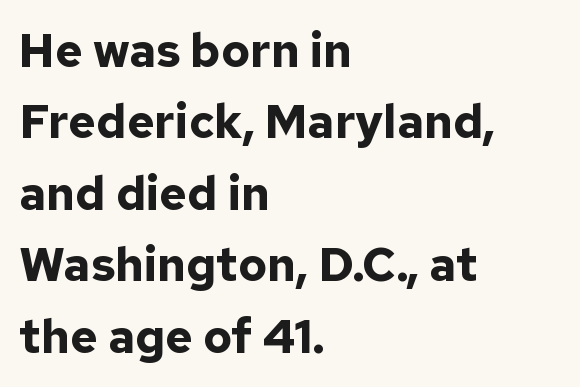
{"serif": "no", "italic": "no", "bold": "yes", "weight": "bold", "width": "normal", "stroke_contrast": "low", "x_height": "medium", "monospaced": "no", "underline": "no", "align": "left", "line_spacing": "normal", "line_spacing_ratio": 1.52, "letter_spacing": "normal", "letter_spacing_em": 0.0, "glyph_px": 47}
